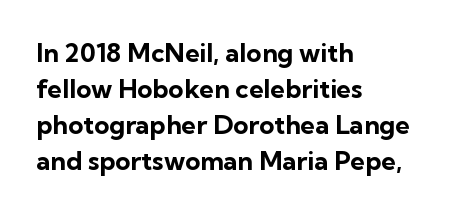
The image shows 26 px bold type, upright; set left-aligned, normal line spacing (1.39x), normal letter spacing, not underlined.
